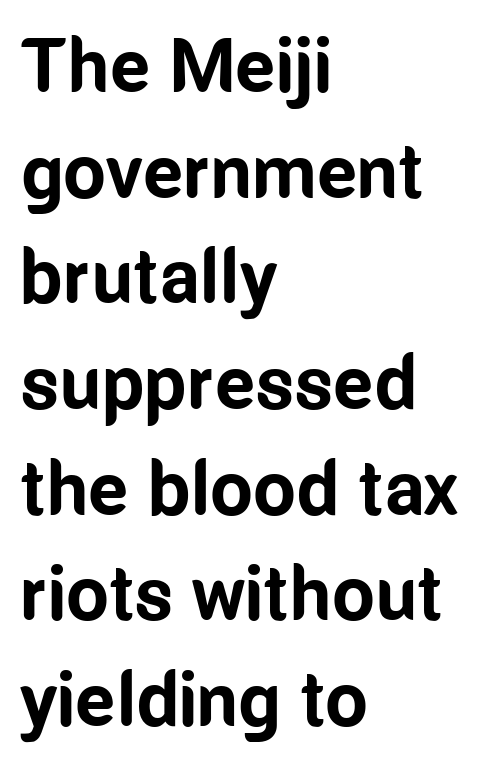
Q: Is the text bold? A: Yes.
Q: Is the text italic (slanted)? A: No, it is upright.
Q: Is the typeface a serif or a sans-serif typeface? A: Sans-serif.
Q: Is the text underlined? A: No.
Q: How is the paragraph aligned? A: Left-aligned.
Q: Is the spacing between letters normal or unusually wide? A: Normal.
Q: Is the spacing between lines tight, normal or loose? A: Normal.
Q: Width (condensed, normal, or wide)? A: Condensed.
Q: Stroke contrast? A: Low.
Q: x-height? A: Medium.
Q: Monospaced? A: No.
